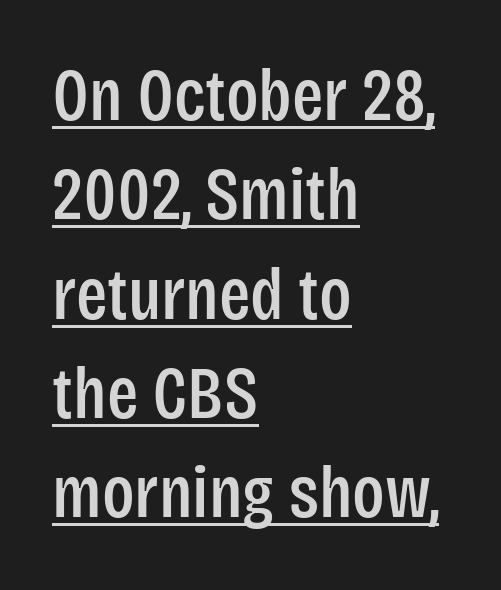
{"serif": "no", "italic": "no", "width": "condensed", "stroke_contrast": "low", "x_height": "large", "monospaced": "no", "underline": "yes", "align": "left", "line_spacing": "normal", "line_spacing_ratio": 1.36, "letter_spacing": "normal", "letter_spacing_em": 0.0, "glyph_px": 73}
